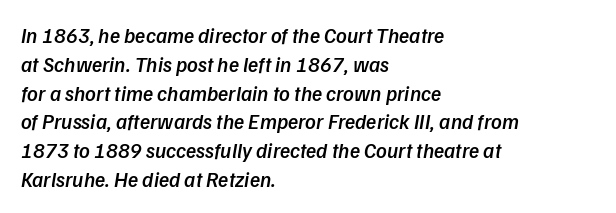
Descenders hang freely into open space. Firm but not heavy-handed strokes: this text is semibold. If you drew a ruler down the left edge, every line would touch it. The letterforms sit shoulder to shoulder at normal distance. The axis of the letterforms is tilted away from vertical. A typesetter would call this leading conventional body-copy spacing.
